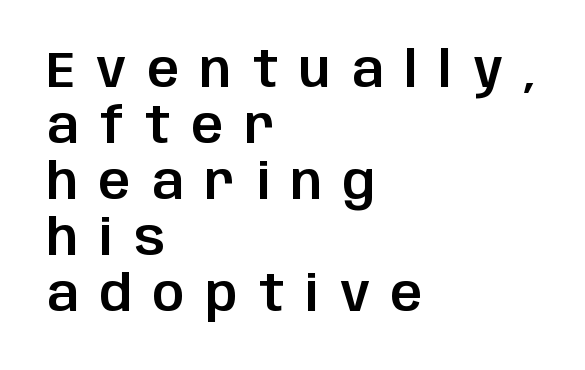
Q: Is the text italic (slanted)? A: No, it is upright.
Q: Is the typeface a serif or a sans-serif typeface? A: Sans-serif.
Q: Is the text underlined? A: No.
Q: How is the paragraph aligned? A: Left-aligned.
Q: Is the spacing between letters normal or unusually wide? A: Unusually wide.
Q: Is the spacing between lines tight, normal or loose? A: Tight.
Q: Width (condensed, normal, or wide)? A: Normal.
Q: Stroke contrast? A: Low.
Q: x-height? A: Large.
Q: Monospaced? A: No.
